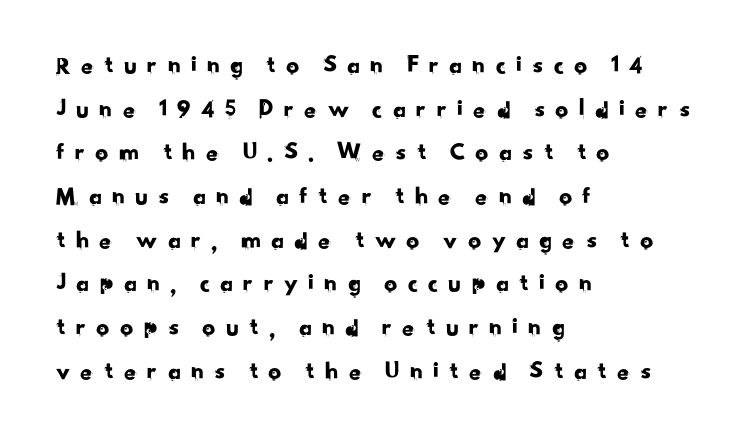
{"underline": "no", "align": "left", "line_spacing": "normal", "line_spacing_ratio": 1.68, "letter_spacing": "wide", "letter_spacing_em": 0.33, "glyph_px": 26}
